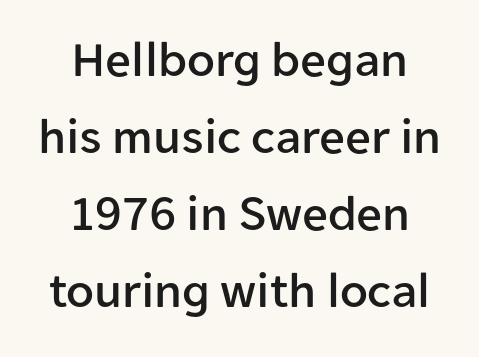
The image shows 51 px sans-serif type, upright; set centered, normal line spacing (1.51x), normal letter spacing, not underlined; low stroke contrast and a medium x-height.
